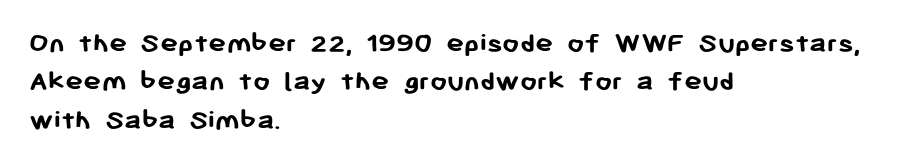
{"serif": "no", "italic": "no", "bold": "yes", "weight": "semibold", "width": "normal", "stroke_contrast": "low", "x_height": "medium", "monospaced": "no", "underline": "no", "align": "left", "line_spacing": "normal", "line_spacing_ratio": 1.28, "letter_spacing": "normal", "letter_spacing_em": 0.0, "glyph_px": 30}
